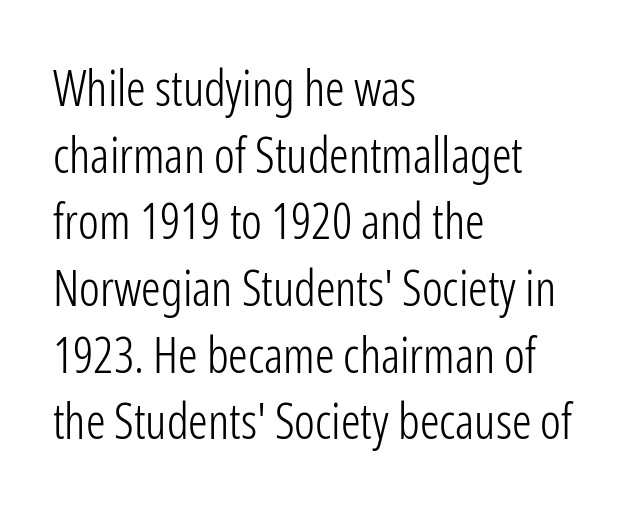
The image shows 49 px light, condensed sans-serif type, upright; set left-aligned, normal line spacing (1.36x), normal letter spacing, not underlined; low stroke contrast and a medium x-height.
